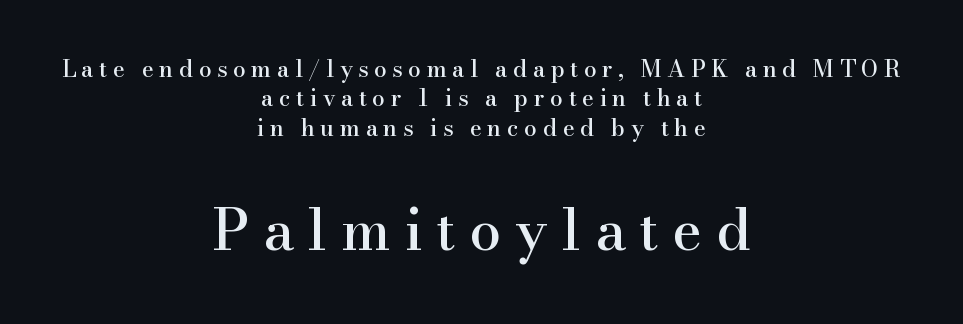
{"serif": "yes", "italic": "no", "width": "normal", "stroke_contrast": "high", "x_height": "small", "monospaced": "no", "underline": "no", "align": "center", "line_spacing": "normal", "line_spacing_ratio": 1.28, "letter_spacing": "wide", "letter_spacing_em": 0.24, "larger_block": "second", "size_ratio": 2.48, "glyph_px": 57}
